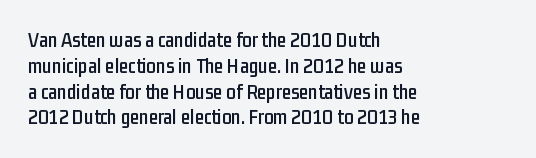
{"italic": "no", "underline": "no", "align": "left", "line_spacing_ratio": 1.23, "letter_spacing": "normal", "letter_spacing_em": 0.0, "glyph_px": 21}
